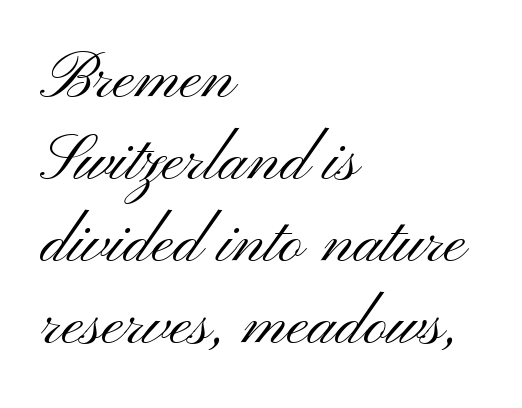
Q: Is the text bold? A: No.
Q: Is the text italic (slanted)? A: Yes.
Q: Is the typeface a serif or a sans-serif typeface? A: Sans-serif.
Q: Is the text underlined? A: No.
Q: How is the paragraph aligned? A: Left-aligned.
Q: Is the spacing between letters normal or unusually wide? A: Normal.
Q: Is the spacing between lines tight, normal or loose? A: Normal.
Q: Width (condensed, normal, or wide)? A: Wide.
Q: Stroke contrast? A: Medium.
Q: x-height? A: Small.
Q: Monospaced? A: No.
